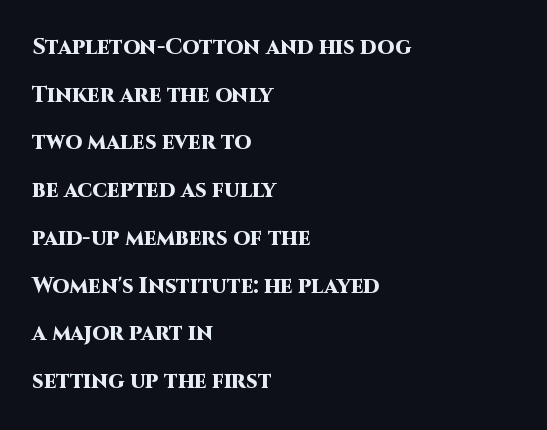
The image shows 22 px bold type, upright; set left-aligned, loose line spacing (2.17x), normal letter spacing, not underlined.
